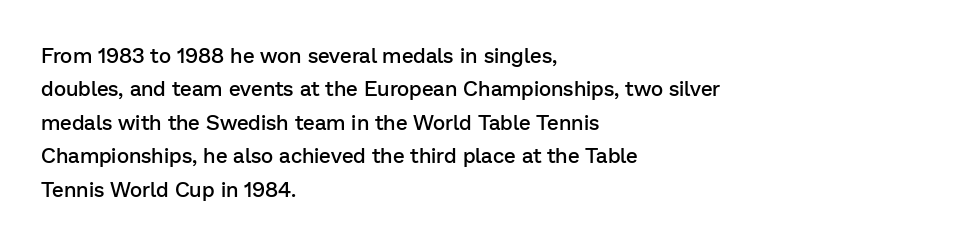
The image shows 21 px text type, upright; set left-aligned, normal line spacing (1.59x), normal letter spacing, not underlined.
